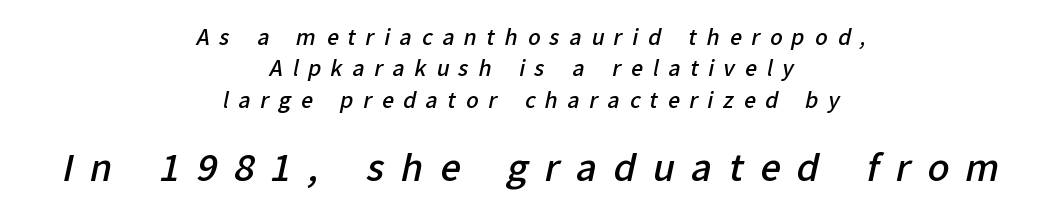
Q: Is the text bold? A: Semi-bold.
Q: Is the typeface a serif or a sans-serif typeface? A: Sans-serif.
Q: Is the text underlined? A: No.
Q: How is the paragraph aligned? A: Centered.
Q: Is the spacing between letters normal or unusually wide? A: Unusually wide.
Q: Is the spacing between lines tight, normal or loose? A: Normal.
Q: Which block of text is set in a larger size, the first (top) or the second (bottom)? A: The second (bottom) one.
Q: Width (condensed, normal, or wide)? A: Normal.
Q: Stroke contrast? A: Low.
Q: x-height? A: Medium.
Q: Monospaced? A: No.
